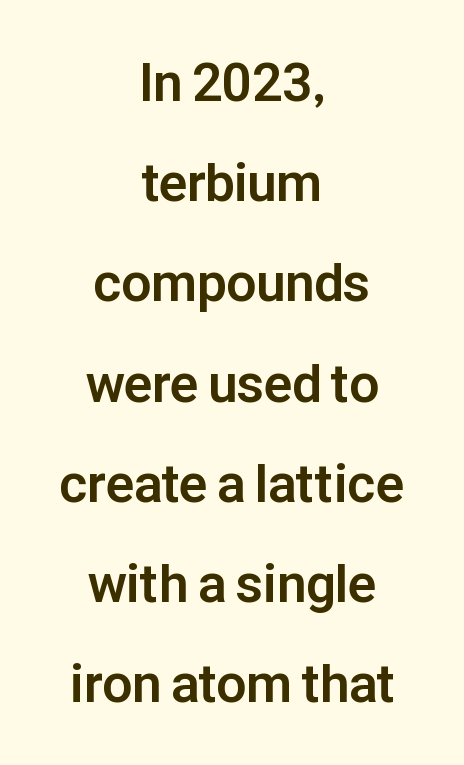
Q: Is the text bold? A: Yes.
Q: Is the text italic (slanted)? A: No, it is upright.
Q: Is the typeface a serif or a sans-serif typeface? A: Sans-serif.
Q: Is the text underlined? A: No.
Q: How is the paragraph aligned? A: Centered.
Q: Is the spacing between letters normal or unusually wide? A: Normal.
Q: Width (condensed, normal, or wide)? A: Normal.
Q: Stroke contrast? A: Low.
Q: x-height? A: Medium.
Q: Monospaced? A: No.
